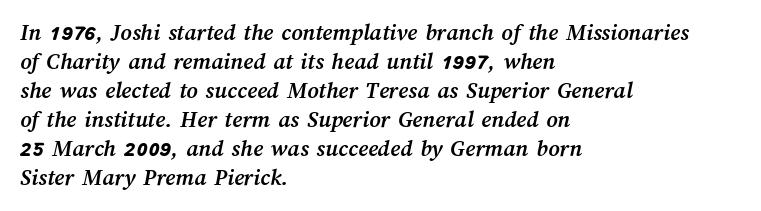
Q: Is the text bold? A: Yes.
Q: Is the text underlined? A: No.
Q: How is the paragraph aligned? A: Left-aligned.
Q: Is the spacing between letters normal or unusually wide? A: Normal.
